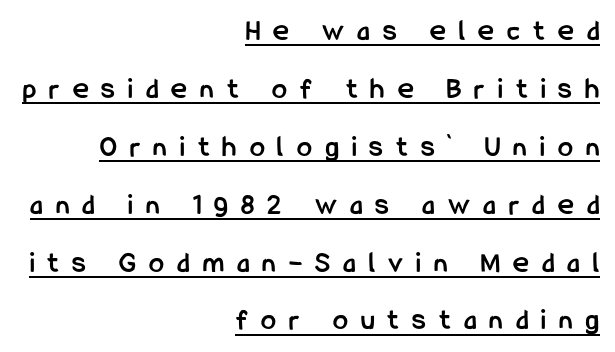
Q: Is the text bold? A: Yes.
Q: Is the text italic (slanted)? A: No, it is upright.
Q: Is the typeface a serif or a sans-serif typeface? A: Sans-serif.
Q: Is the text underlined? A: Yes.
Q: How is the paragraph aligned? A: Right-aligned.
Q: Is the spacing between letters normal or unusually wide? A: Unusually wide.
Q: Is the spacing between lines tight, normal or loose? A: Loose.
Q: Width (condensed, normal, or wide)? A: Condensed.
Q: Stroke contrast? A: Low.
Q: x-height? A: Medium.
Q: Monospaced? A: No.
